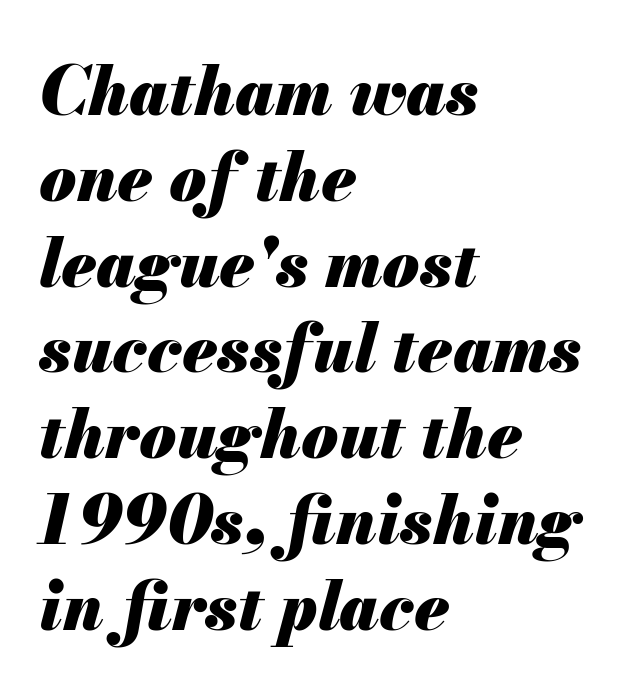
{"italic": "yes", "lean": "right", "slant_degrees": 13, "bold": "yes", "weight": "heavy", "width": "normal", "stroke_contrast": "medium", "x_height": "small", "monospaced": "no", "underline": "no", "align": "left", "line_spacing": "normal", "line_spacing_ratio": 1.28, "letter_spacing": "normal", "letter_spacing_em": 0.0, "glyph_px": 67}
